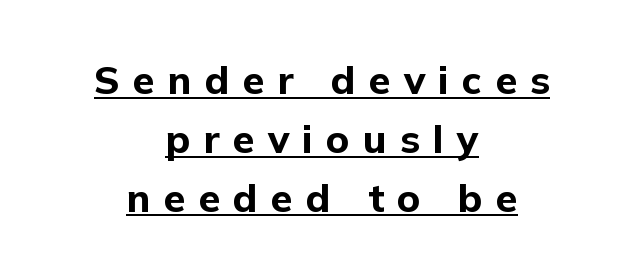
Are there feet on the stems? There aren't — it's a sans. The setting favours the middle, as headings and verse often do. These characters rest on top of a visible drawn line. Each word looks stretched out because of the extra space between its letters. Spacing verdict: proportional, widths tailored to each character. Is there any slant? The stems are plumb.
